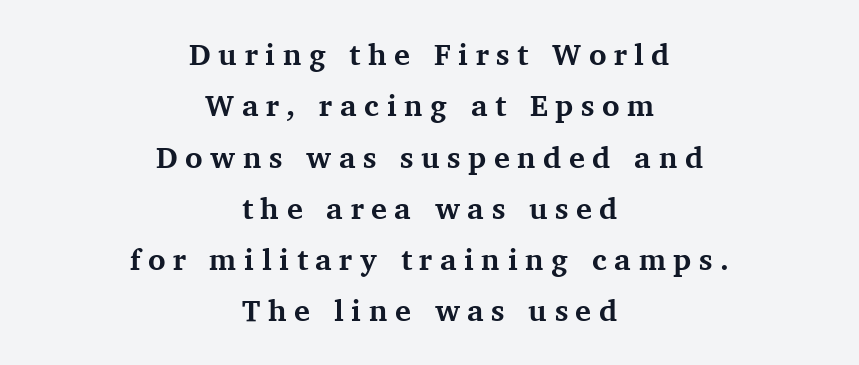
{"serif": "yes", "italic": "no", "bold": "yes", "weight": "bold", "width": "normal", "stroke_contrast": "medium", "x_height": "medium", "monospaced": "no", "underline": "no", "align": "center", "line_spacing_ratio": 1.71, "letter_spacing": "wide", "letter_spacing_em": 0.25, "glyph_px": 30}
